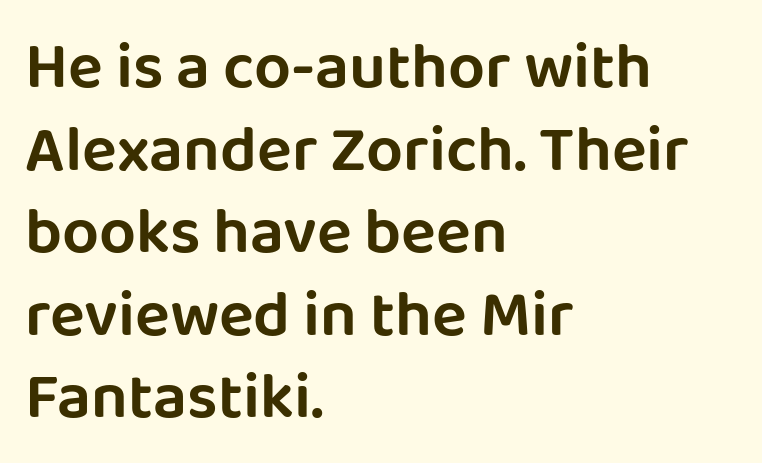
Q: Is the text italic (slanted)? A: No, it is upright.
Q: Is the typeface a serif or a sans-serif typeface? A: Sans-serif.
Q: Is the text underlined? A: No.
Q: How is the paragraph aligned? A: Left-aligned.
Q: Is the spacing between letters normal or unusually wide? A: Normal.
Q: Is the spacing between lines tight, normal or loose? A: Normal.
Q: Width (condensed, normal, or wide)? A: Normal.
Q: Stroke contrast? A: Low.
Q: x-height? A: Large.
Q: Monospaced? A: No.
